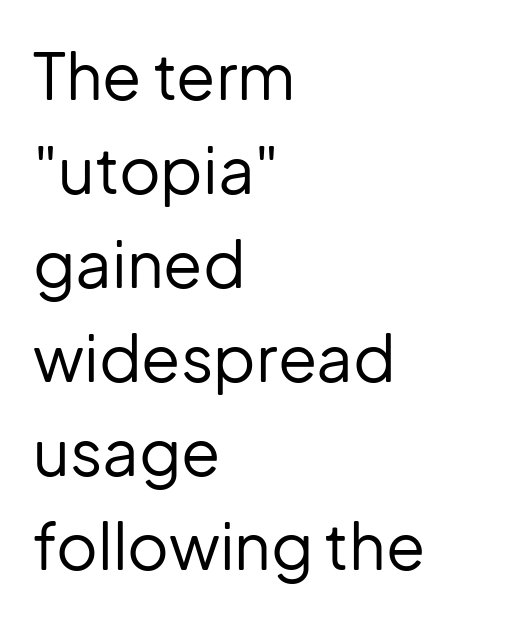
Honestly, the row spacing looks completely unremarkable. The passage shown is typeset with a sans-serif family. Ordinary non-slanted type is in use. The lines in this sample share a left origin and differ only in where they stop. Caption: face not bold, strokes unweighted. Rule under the text: the space is simply empty.
